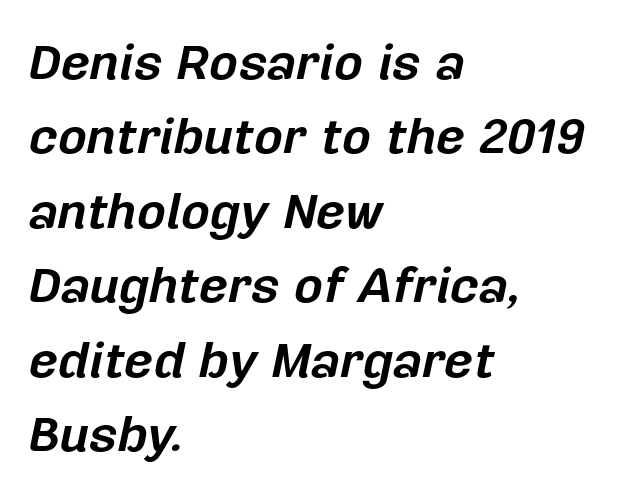
The leading is moderate, giving the passage an even texture. The text block is weighted toward the left margin, trailing off unevenly rightward. When letters slant like this, we call the style italic. Letters rest on an invisible, unmarked baseline.
